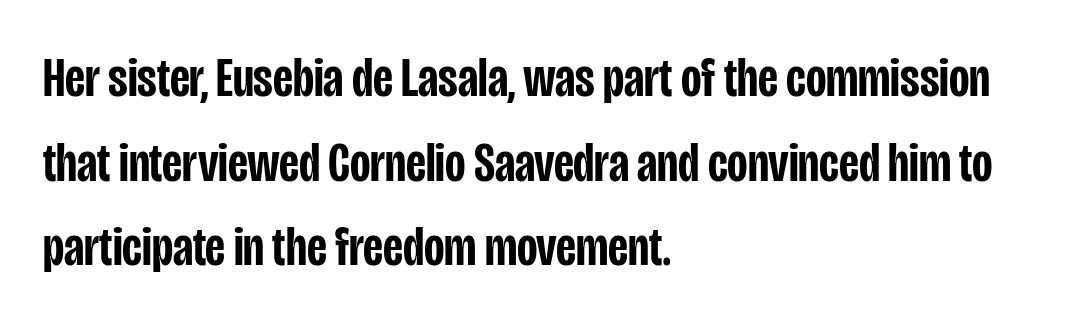
Q: Is the text bold? A: Semi-bold.
Q: Is the text italic (slanted)? A: No, it is upright.
Q: Is the typeface a serif or a sans-serif typeface? A: Sans-serif.
Q: Is the text underlined? A: No.
Q: How is the paragraph aligned? A: Left-aligned.
Q: Is the spacing between letters normal or unusually wide? A: Normal.
Q: Is the spacing between lines tight, normal or loose? A: Normal.
Q: Width (condensed, normal, or wide)? A: Condensed.
Q: Stroke contrast? A: Low.
Q: x-height? A: Large.
Q: Monospaced? A: No.
